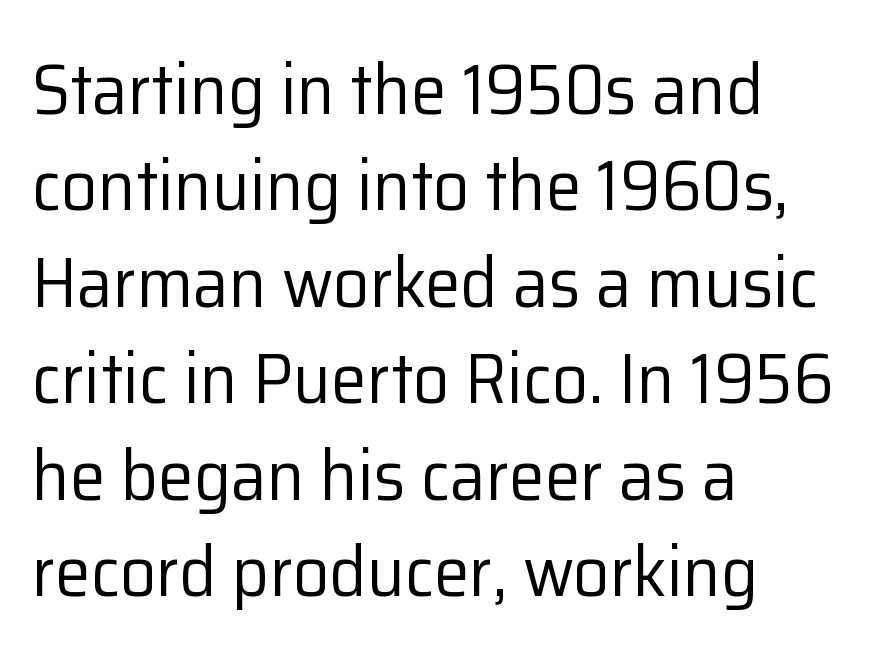
Q: Is the text bold? A: No.
Q: Is the text italic (slanted)? A: No, it is upright.
Q: Is the typeface a serif or a sans-serif typeface? A: Sans-serif.
Q: Is the text underlined? A: No.
Q: How is the paragraph aligned? A: Left-aligned.
Q: Is the spacing between letters normal or unusually wide? A: Normal.
Q: Is the spacing between lines tight, normal or loose? A: Normal.
Q: Width (condensed, normal, or wide)? A: Normal.
Q: Stroke contrast? A: Low.
Q: x-height? A: Medium.
Q: Monospaced? A: No.
